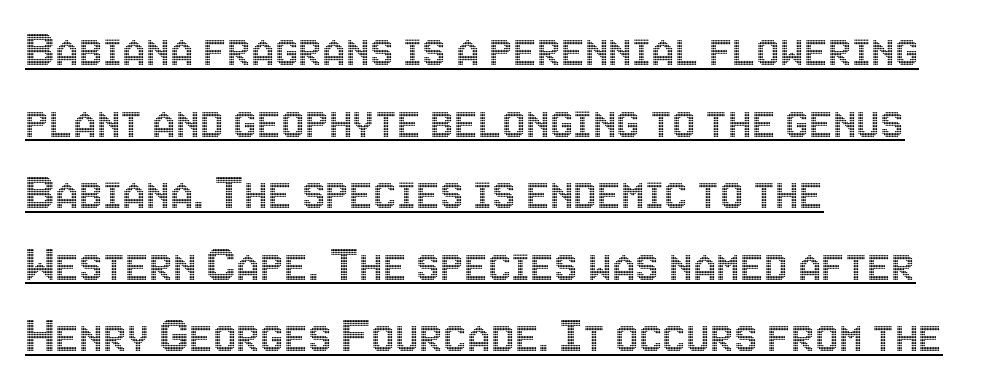
Q: Is the text italic (slanted)? A: No, it is upright.
Q: Is the text underlined? A: Yes.
Q: How is the paragraph aligned? A: Left-aligned.
Q: Is the spacing between letters normal or unusually wide? A: Normal.
Q: Is the spacing between lines tight, normal or loose? A: Normal.
Q: Width (condensed, normal, or wide)? A: Condensed.
Q: x-height? A: Large.
Q: Monospaced? A: No.
